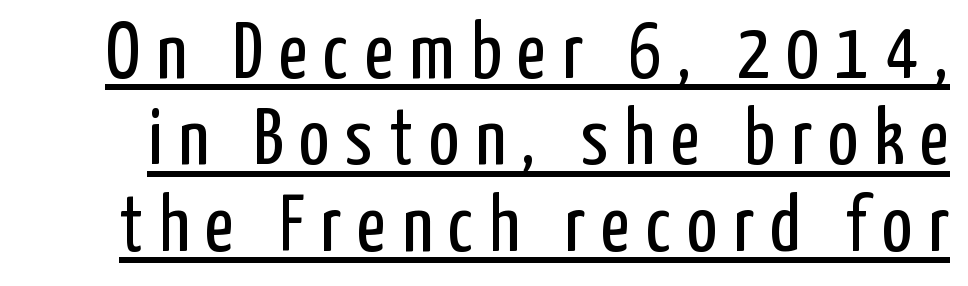
{"serif": "no", "italic": "no", "bold": "no", "weight": "regular", "width": "condensed", "stroke_contrast": "low", "x_height": "medium", "monospaced": "no", "underline": "yes", "line_spacing": "tight", "line_spacing_ratio": 1.08, "letter_spacing": "wide", "letter_spacing_em": 0.2, "glyph_px": 80}
